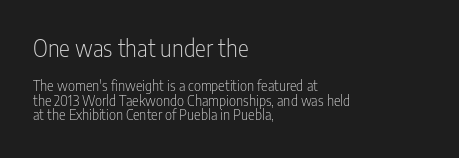
Q: Is the text bold? A: No.
Q: Is the text italic (slanted)? A: No, it is upright.
Q: Is the text underlined? A: No.
Q: How is the paragraph aligned? A: Left-aligned.
Q: Is the spacing between letters normal or unusually wide? A: Normal.
Q: Is the spacing between lines tight, normal or loose? A: Tight.
Q: Which block of text is set in a larger size, the first (top) or the second (bottom)? A: The first (top) one.
